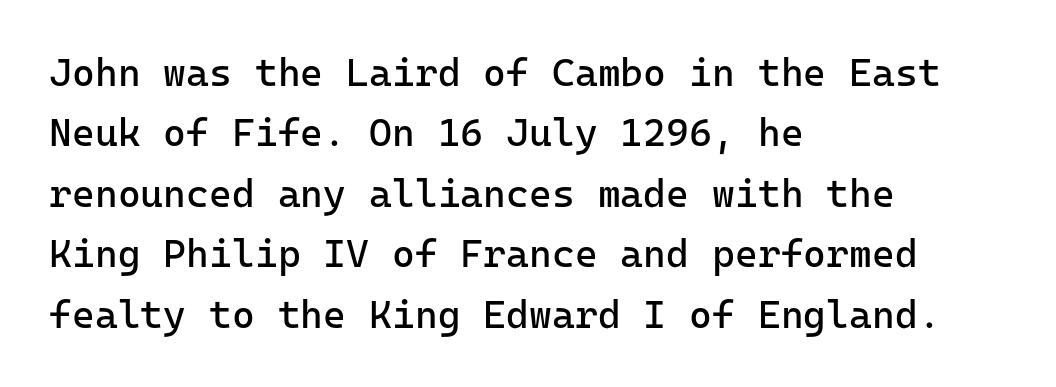
Q: Is the text bold? A: No.
Q: Is the text italic (slanted)? A: No, it is upright.
Q: Is the typeface a serif or a sans-serif typeface? A: Sans-serif.
Q: Is the text underlined? A: No.
Q: How is the paragraph aligned? A: Left-aligned.
Q: Is the spacing between letters normal or unusually wide? A: Normal.
Q: Is the spacing between lines tight, normal or loose? A: Normal.
Q: Width (condensed, normal, or wide)? A: Normal.
Q: Stroke contrast? A: Low.
Q: x-height? A: Medium.
